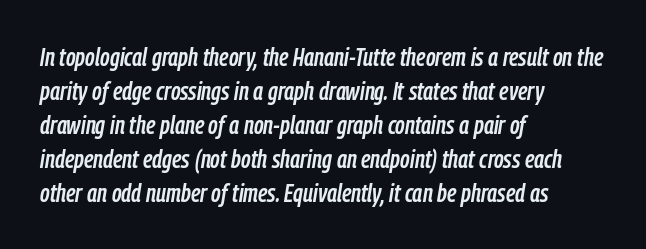
{"italic": "yes", "lean": "right", "slant_degrees": 9, "underline": "no", "align": "left", "line_spacing": "normal", "line_spacing_ratio": 1.31, "letter_spacing": "normal", "letter_spacing_em": 0.0, "glyph_px": 26}
